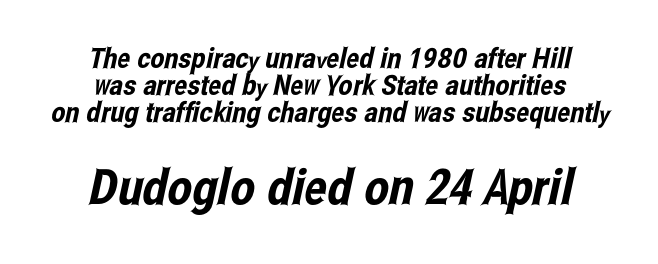
Q: Is the typeface a serif or a sans-serif typeface? A: Sans-serif.
Q: Is the text underlined? A: No.
Q: Is the spacing between letters normal or unusually wide? A: Normal.
Q: Is the spacing between lines tight, normal or loose? A: Tight.
Q: Which block of text is set in a larger size, the first (top) or the second (bottom)? A: The second (bottom) one.
Q: Width (condensed, normal, or wide)? A: Condensed.
Q: Stroke contrast? A: Low.
Q: x-height? A: Medium.
Q: Monospaced? A: No.
